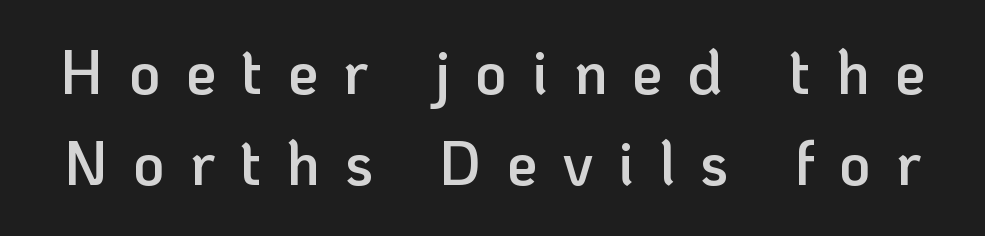
{"serif": "no", "italic": "no", "bold": "semi", "weight": "semibold", "width": "normal", "stroke_contrast": "low", "x_height": "medium", "monospaced": "no", "underline": "no", "line_spacing": "normal", "line_spacing_ratio": 1.49, "letter_spacing": "wide", "letter_spacing_em": 0.41, "glyph_px": 61}
